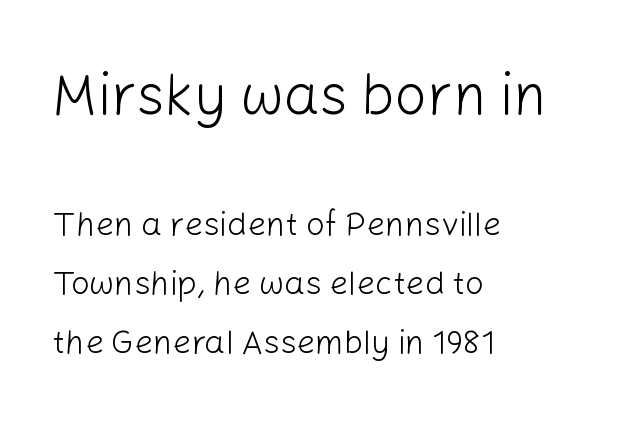
A light-to-regular cut is what we see here. The paragraph has a hard left edge and a soft right edge. Students, note that the glyphs here touch the page at normal intervals. Ascenders rise straight up at ninety degrees. You can tell from the bare stems that sans-serif type was used. Proportional: the letters do not fall into vertical columns.
